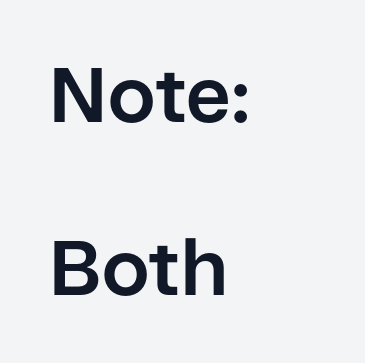
{"serif": "no", "italic": "no", "bold": "yes", "weight": "bold", "width": "normal", "stroke_contrast": "low", "x_height": "medium", "monospaced": "no", "underline": "no", "align": "left", "line_spacing": "loose", "line_spacing_ratio": 2.25, "letter_spacing": "normal", "letter_spacing_em": 0.0, "glyph_px": 77}
